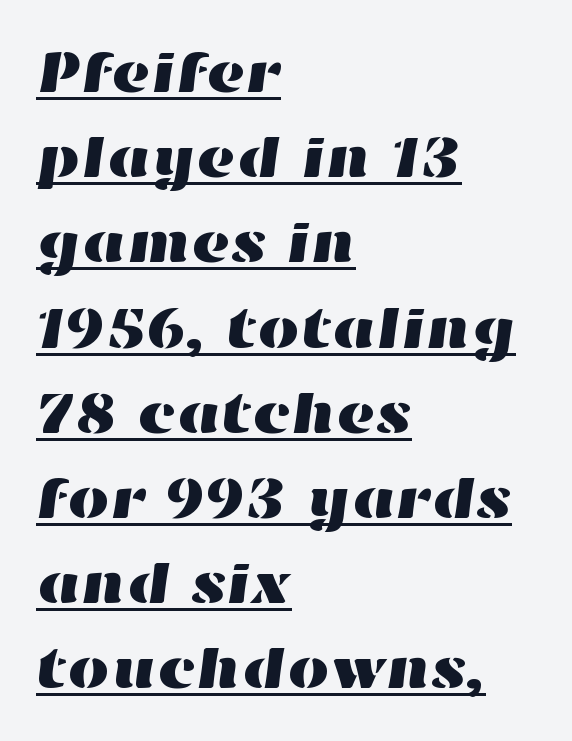
Caption: multi-line text, flush left, ragged right. The rendering uses a moderate line-height, typical for paragraphs. The face used here is proportionally spaced, like ordinary book or web type. The passage shown has conventional tracking throughout.
